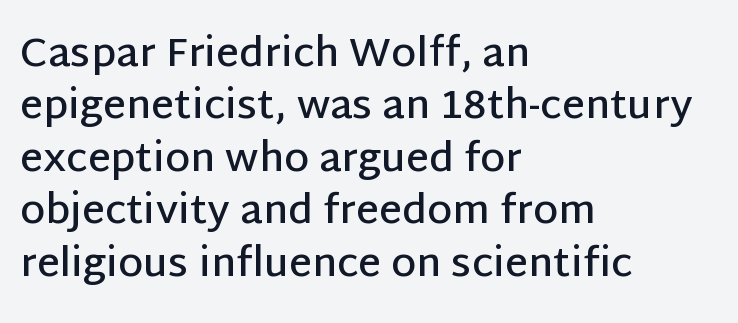
Q: Is the text bold? A: Semi-bold.
Q: Is the text italic (slanted)? A: No, it is upright.
Q: Is the typeface a serif or a sans-serif typeface? A: Sans-serif.
Q: Is the text underlined? A: No.
Q: How is the paragraph aligned? A: Left-aligned.
Q: Is the spacing between letters normal or unusually wide? A: Normal.
Q: Is the spacing between lines tight, normal or loose? A: Normal.
Q: Width (condensed, normal, or wide)? A: Normal.
Q: Stroke contrast? A: Low.
Q: x-height? A: Large.
Q: Monospaced? A: No.
